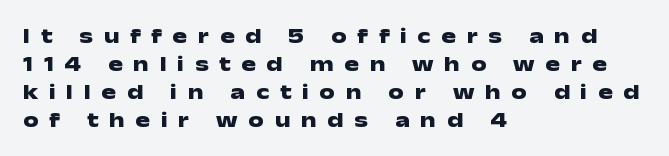
{"italic": "no", "bold": "yes", "underline": "no", "align": "left", "line_spacing": "normal", "line_spacing_ratio": 1.28, "letter_spacing": "wide", "letter_spacing_em": 0.48, "glyph_px": 22}
